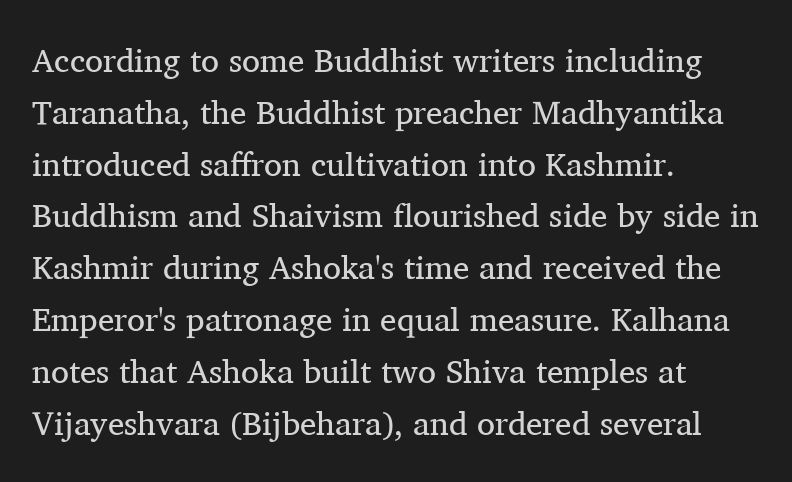
{"serif": "yes", "italic": "no", "bold": "no", "weight": "regular", "width": "normal", "stroke_contrast": "medium", "x_height": "medium", "monospaced": "no", "underline": "no", "align": "left", "line_spacing": "normal", "line_spacing_ratio": 1.57, "letter_spacing": "normal", "letter_spacing_em": 0.0, "glyph_px": 33}
